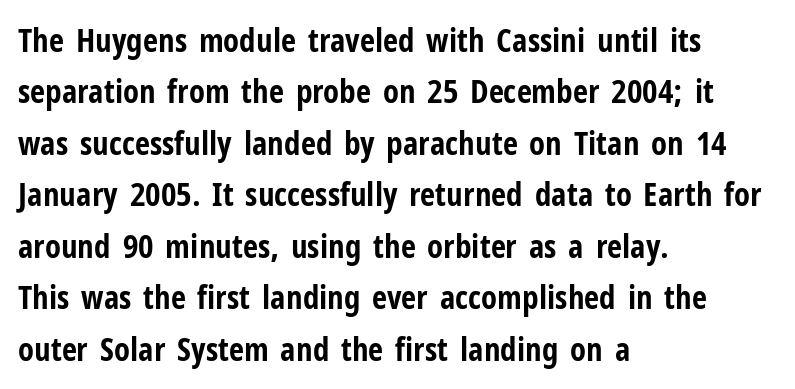
The passage is arranged the way most books set body copy — flush left. In terms of letterspacing, this is plain default setting. Typographic density is high because the face is bold. Students, observe: this is what conventionally led text looks like. Every character sits straight up, as roman type does.
